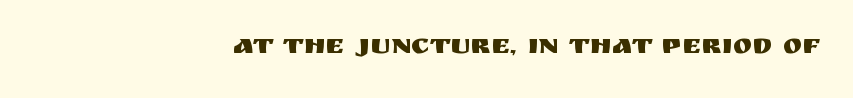
Q: Is the text italic (slanted)? A: No, it is upright.
Q: Is the typeface a serif or a sans-serif typeface? A: Sans-serif.
Q: Is the text underlined? A: No.
Q: How is the paragraph aligned? A: Right-aligned.
Q: Is the spacing between letters normal or unusually wide? A: Normal.
Q: Width (condensed, normal, or wide)? A: Normal.
Q: Stroke contrast? A: Medium.
Q: x-height? A: Large.
Q: Monospaced? A: No.
